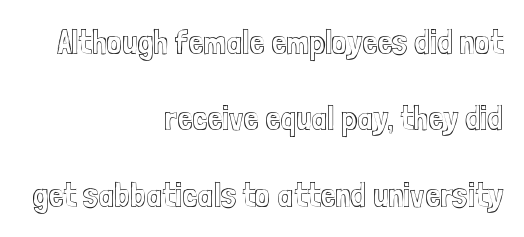
Q: Is the text italic (slanted)? A: No, it is upright.
Q: Is the text underlined? A: No.
Q: How is the paragraph aligned? A: Right-aligned.
Q: Is the spacing between letters normal or unusually wide? A: Normal.
Q: Is the spacing between lines tight, normal or loose? A: Loose.
Q: Width (condensed, normal, or wide)? A: Condensed.
Q: x-height? A: Medium.
Q: Monospaced? A: No.
